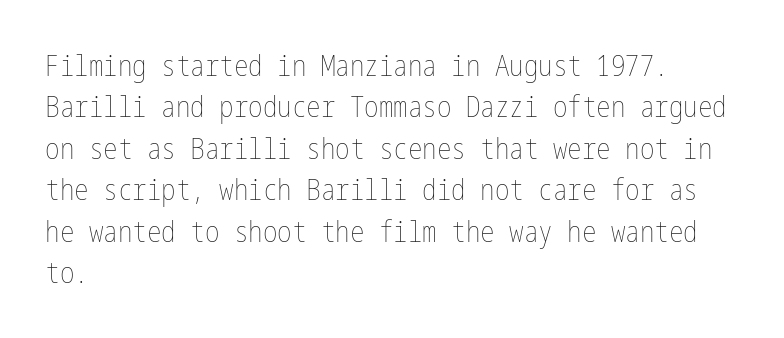
The image shows 29 px thin, condensed type, upright; set left-aligned, normal line spacing (1.43x), normal letter spacing, not underlined; low stroke contrast and a medium x-height.
